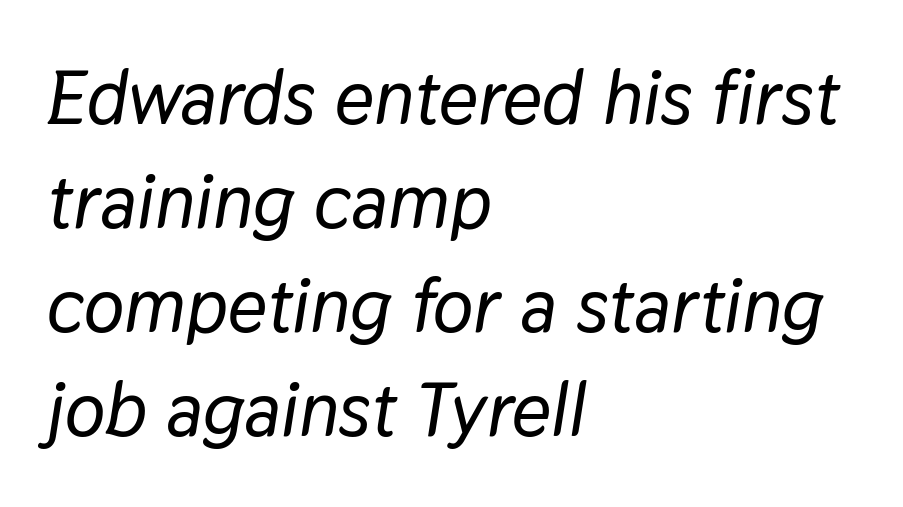
The image shows 76 px text type, italic (leaning right); set left-aligned, normal line spacing (1.37x), normal letter spacing, not underlined; low stroke contrast and a medium x-height.
